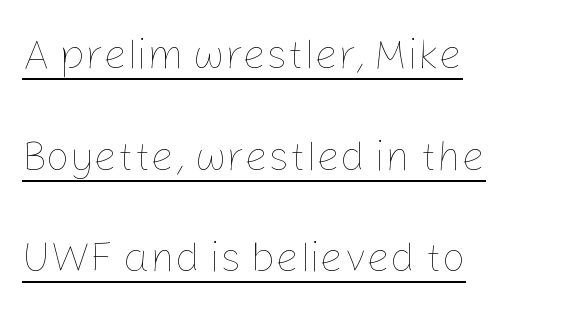
The image shows 42 px thin type, upright; set left-aligned, loose line spacing (2.42x), normal letter spacing, underlined; low stroke contrast and a medium x-height.
